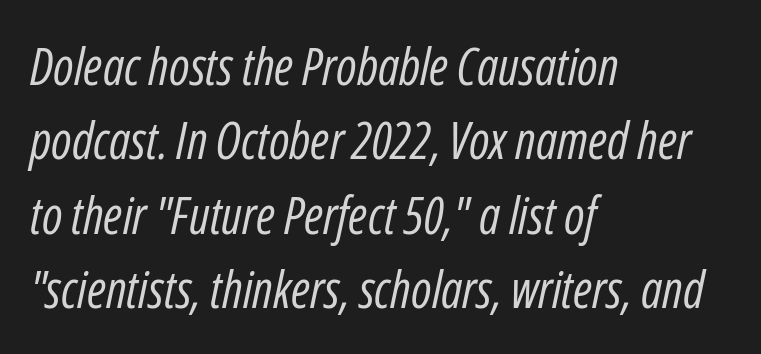
Q: Is the text bold? A: No.
Q: Is the text italic (slanted)? A: Yes, it leans right by about 12 degrees.
Q: Is the text underlined? A: No.
Q: How is the paragraph aligned? A: Left-aligned.
Q: Is the spacing between letters normal or unusually wide? A: Normal.
Q: Is the spacing between lines tight, normal or loose? A: Normal.
Q: Width (condensed, normal, or wide)? A: Condensed.
Q: Stroke contrast? A: Low.
Q: x-height? A: Medium.
Q: Monospaced? A: No.
